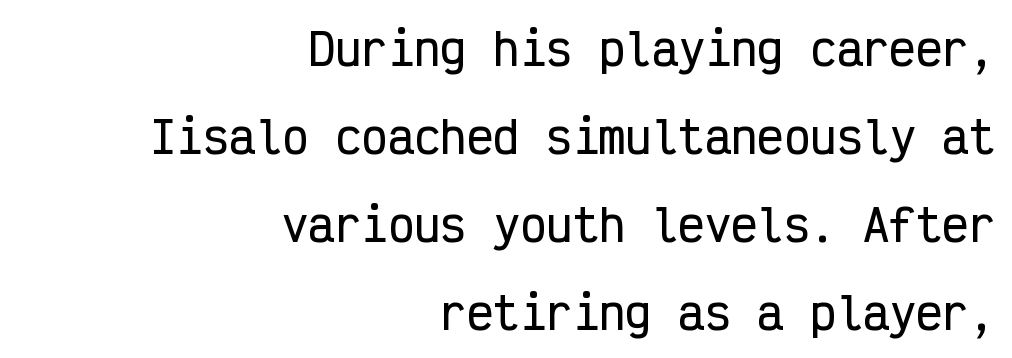
Q: Is the text italic (slanted)? A: No, it is upright.
Q: Is the typeface a serif or a sans-serif typeface? A: Sans-serif.
Q: Is the text underlined? A: No.
Q: How is the paragraph aligned? A: Right-aligned.
Q: Is the spacing between letters normal or unusually wide? A: Normal.
Q: Is the spacing between lines tight, normal or loose? A: Loose.
Q: Width (condensed, normal, or wide)? A: Condensed.
Q: Stroke contrast? A: Low.
Q: x-height? A: Medium.
Q: Monospaced? A: Yes.
